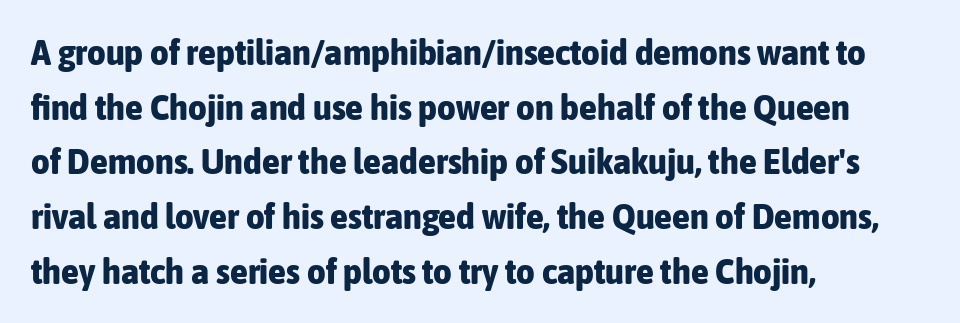
The image shows 36 px bold, condensed sans-serif type, upright; set left-aligned, normal line spacing (1.52x), normal letter spacing, not underlined; low stroke contrast and a medium x-height.
